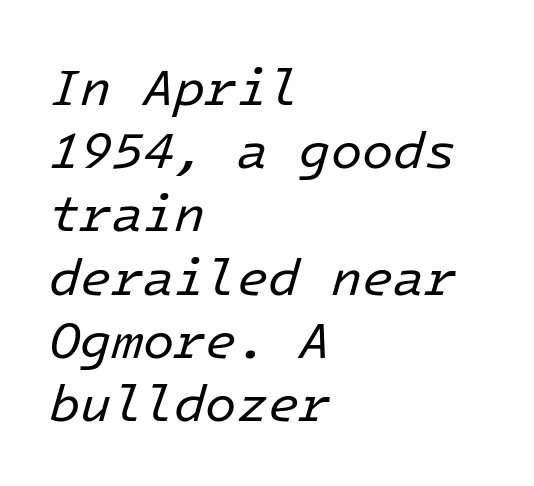
Q: Is the text bold? A: No.
Q: Is the text italic (slanted)? A: Yes, it leans right by about 16 degrees.
Q: Is the text underlined? A: No.
Q: How is the paragraph aligned? A: Left-aligned.
Q: Is the spacing between letters normal or unusually wide? A: Normal.
Q: Width (condensed, normal, or wide)? A: Normal.
Q: Stroke contrast? A: Low.
Q: x-height? A: Medium.
